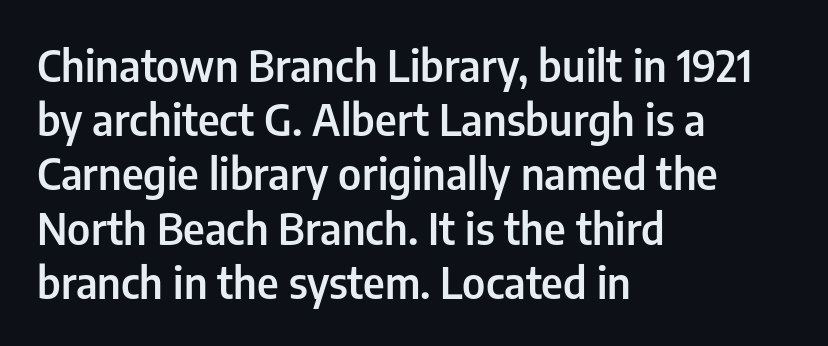
The image shows 43 px semibold, condensed sans-serif type, upright; set left-aligned, normal line spacing (1.26x), normal letter spacing, not underlined; low stroke contrast and a medium x-height.
